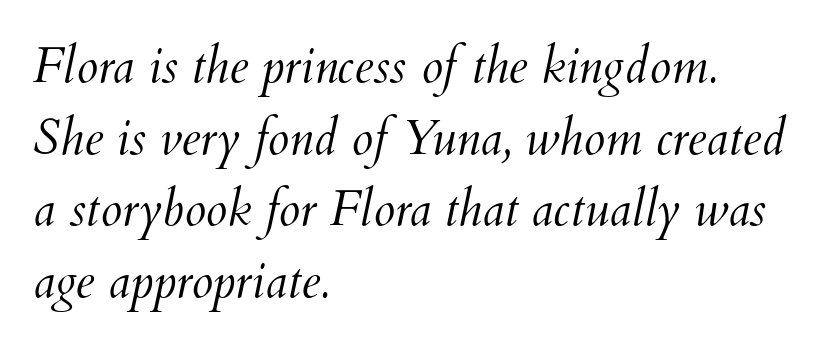
{"italic": "yes", "lean": "right", "slant_degrees": 12, "bold": "no", "weight": "light", "width": "normal", "stroke_contrast": "medium", "x_height": "small", "monospaced": "no", "underline": "no", "align": "left", "line_spacing": "normal", "line_spacing_ratio": 1.46, "letter_spacing": "normal", "letter_spacing_em": 0.0, "glyph_px": 49}
